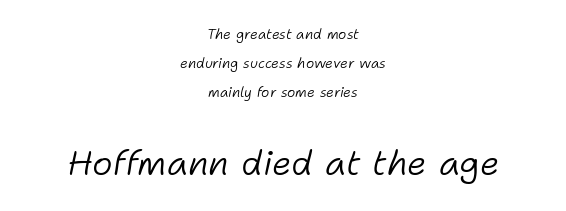
{"italic": "yes", "lean": "right", "slant_degrees": 11, "bold": "no", "weight": "light", "width": "normal", "stroke_contrast": "low", "x_height": "medium", "monospaced": "no", "underline": "no", "align": "center", "line_spacing": "loose", "line_spacing_ratio": 2.06, "letter_spacing": "normal", "letter_spacing_em": 0.0, "larger_block": "second", "size_ratio": 2.5, "glyph_px": 35}
